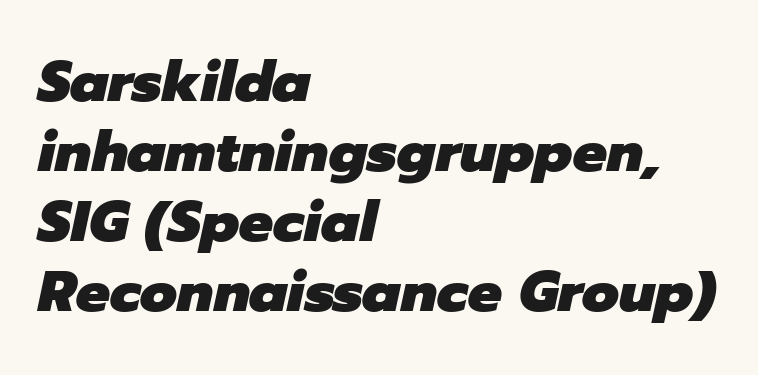
{"italic": "yes", "lean": "right", "slant_degrees": 12, "bold": "yes", "weight": "heavy", "width": "normal", "stroke_contrast": "low", "x_height": "medium", "monospaced": "no", "underline": "no", "align": "left", "line_spacing_ratio": 1.23, "letter_spacing": "normal", "letter_spacing_em": 0.0, "glyph_px": 57}
